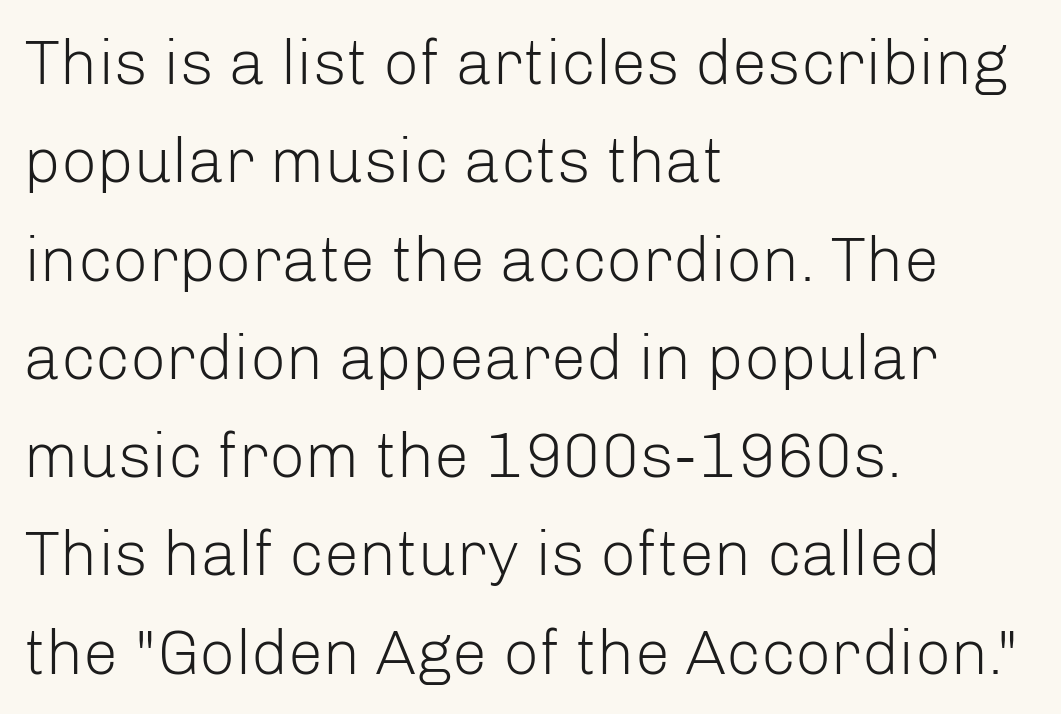
The image shows 63 px light sans-serif type, upright; set left-aligned, normal line spacing (1.56x), normal letter spacing, not underlined; low stroke contrast and a medium x-height.
